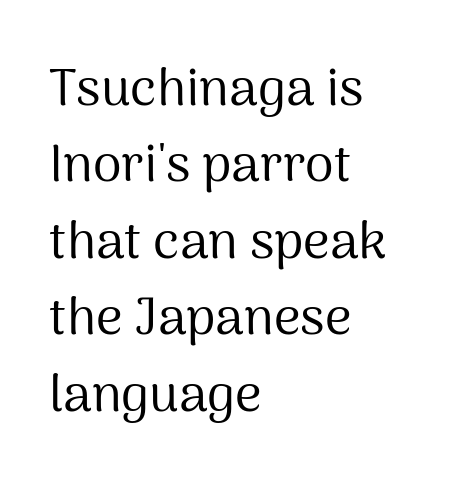
Compared with a centered layout, this one pins lines to the left instead. Note the varied advance widths — an 'i' is clearly narrower than an 'm'. Just letters on the line, the space beneath them empty. These lines were composed using upright roman letters.
